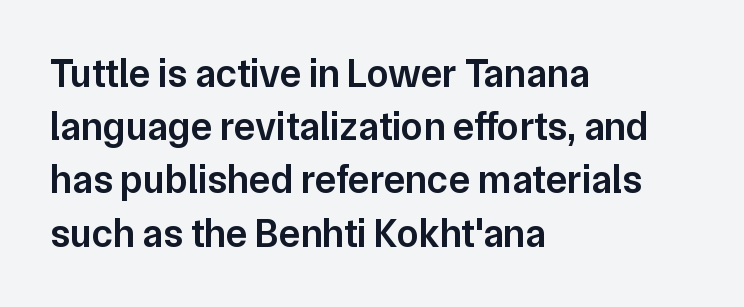
{"serif": "no", "italic": "no", "bold": "semi", "weight": "semibold", "width": "normal", "stroke_contrast": "low", "x_height": "medium", "monospaced": "no", "underline": "no", "align": "left", "line_spacing": "normal", "line_spacing_ratio": 1.33, "letter_spacing": "normal", "letter_spacing_em": 0.0, "glyph_px": 40}
